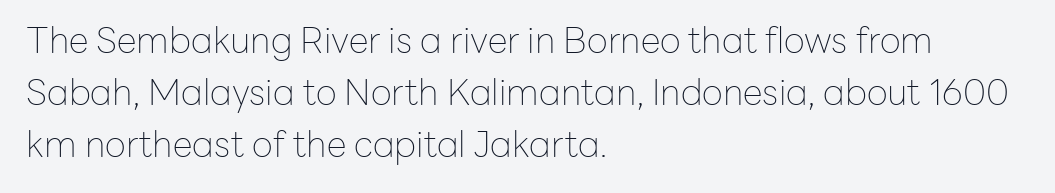
Q: Is the text bold? A: No.
Q: Is the text italic (slanted)? A: No, it is upright.
Q: Is the typeface a serif or a sans-serif typeface? A: Sans-serif.
Q: Is the text underlined? A: No.
Q: How is the paragraph aligned? A: Left-aligned.
Q: Is the spacing between letters normal or unusually wide? A: Normal.
Q: Is the spacing between lines tight, normal or loose? A: Normal.
Q: Width (condensed, normal, or wide)? A: Normal.
Q: Stroke contrast? A: Low.
Q: x-height? A: Medium.
Q: Monospaced? A: No.
